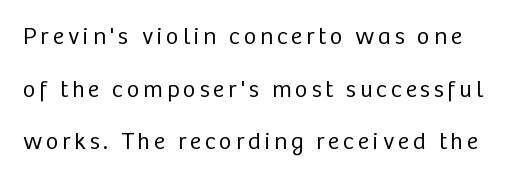
{"italic": "no", "bold": "no", "underline": "no", "line_spacing": "loose", "line_spacing_ratio": 2.19, "glyph_px": 24}
